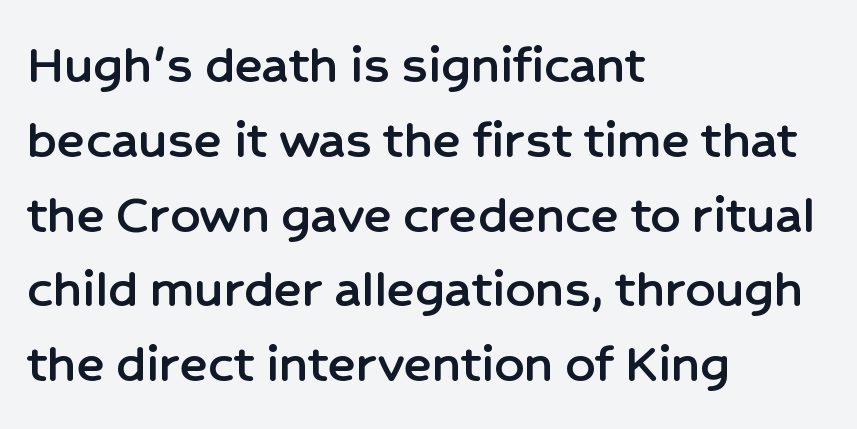
The image shows 58 px sans-serif type, upright; set left-aligned, normal line spacing (1.29x), normal letter spacing, not underlined; low stroke contrast and a medium x-height.
